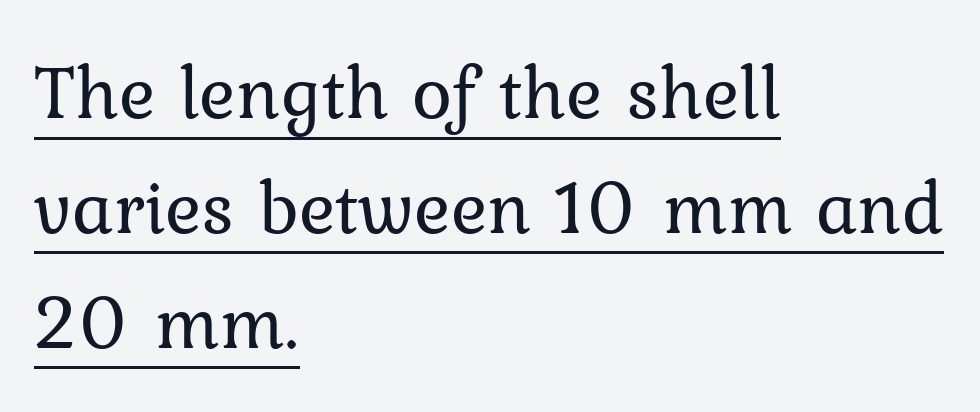
Students, observe: this is what conventionally led text looks like. The characters display serif detailing at their extremities. Spacing between characters is what you'd get straight out of the box. Horizontally, the lines are justified to the leading edge only.
